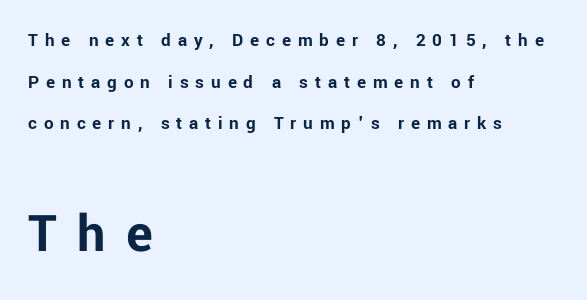
Q: Is the text bold? A: Yes.
Q: Is the text italic (slanted)? A: No, it is upright.
Q: Is the typeface a serif or a sans-serif typeface? A: Sans-serif.
Q: Is the text underlined? A: No.
Q: How is the paragraph aligned? A: Left-aligned.
Q: Is the spacing between letters normal or unusually wide? A: Unusually wide.
Q: Is the spacing between lines tight, normal or loose? A: Loose.
Q: Which block of text is set in a larger size, the first (top) or the second (bottom)? A: The second (bottom) one.
Q: Width (condensed, normal, or wide)? A: Normal.
Q: Stroke contrast? A: Low.
Q: x-height? A: Medium.
Q: Monospaced? A: No.
